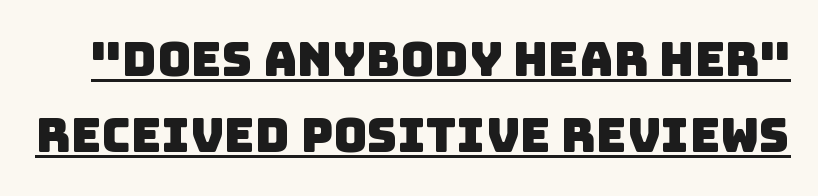
{"serif": "no", "width": "normal", "stroke_contrast": "low", "x_height": "large", "monospaced": "no", "underline": "yes", "line_spacing": "normal", "line_spacing_ratio": 1.62, "letter_spacing": "normal", "letter_spacing_em": 0.0, "glyph_px": 47}
